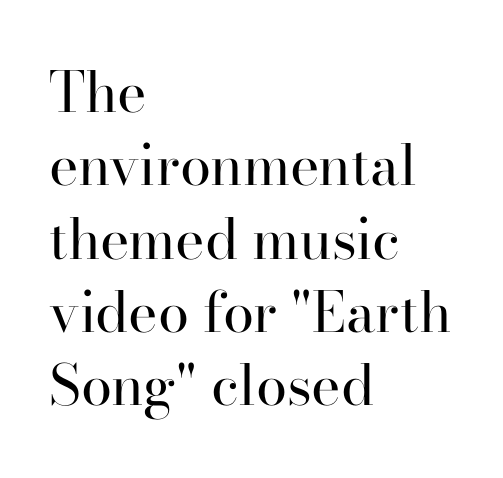
The image shows 56 px regular-weight serif type, upright; set left-aligned, normal line spacing (1.31x), normal letter spacing, not underlined; high stroke contrast and a small x-height.
